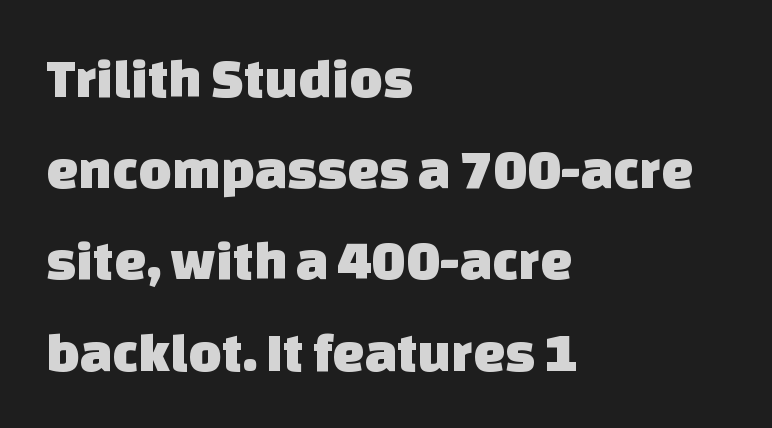
Q: Is the typeface a serif or a sans-serif typeface? A: Sans-serif.
Q: Is the text underlined? A: No.
Q: How is the paragraph aligned? A: Left-aligned.
Q: Is the spacing between letters normal or unusually wide? A: Normal.
Q: Is the spacing between lines tight, normal or loose? A: Normal.
Q: Width (condensed, normal, or wide)? A: Normal.
Q: Stroke contrast? A: Low.
Q: x-height? A: Large.
Q: Monospaced? A: No.
